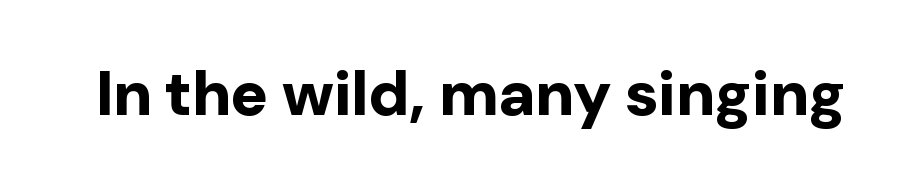
Q: Is the text bold? A: Yes.
Q: Is the text italic (slanted)? A: No, it is upright.
Q: Is the typeface a serif or a sans-serif typeface? A: Sans-serif.
Q: Is the text underlined? A: No.
Q: Is the spacing between letters normal or unusually wide? A: Normal.
Q: Width (condensed, normal, or wide)? A: Normal.
Q: Stroke contrast? A: Low.
Q: x-height? A: Medium.
Q: Monospaced? A: No.
